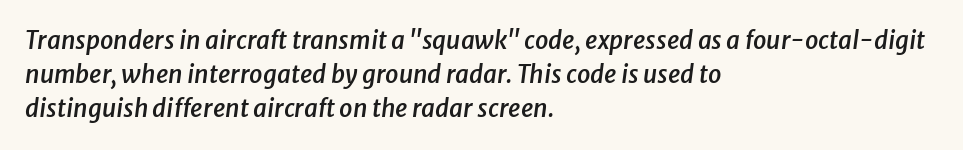
{"italic": "yes", "lean": "right", "slant_degrees": 8, "bold": "semi", "underline": "no", "align": "left", "line_spacing": "normal", "line_spacing_ratio": 1.42, "letter_spacing": "normal", "letter_spacing_em": 0.0, "glyph_px": 24}
